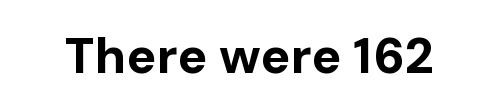
Q: Is the text bold? A: Yes.
Q: Is the text italic (slanted)? A: No, it is upright.
Q: Is the typeface a serif or a sans-serif typeface? A: Sans-serif.
Q: Is the text underlined? A: No.
Q: Is the spacing between letters normal or unusually wide? A: Normal.
Q: Width (condensed, normal, or wide)? A: Normal.
Q: Stroke contrast? A: Low.
Q: x-height? A: Medium.
Q: Monospaced? A: No.
